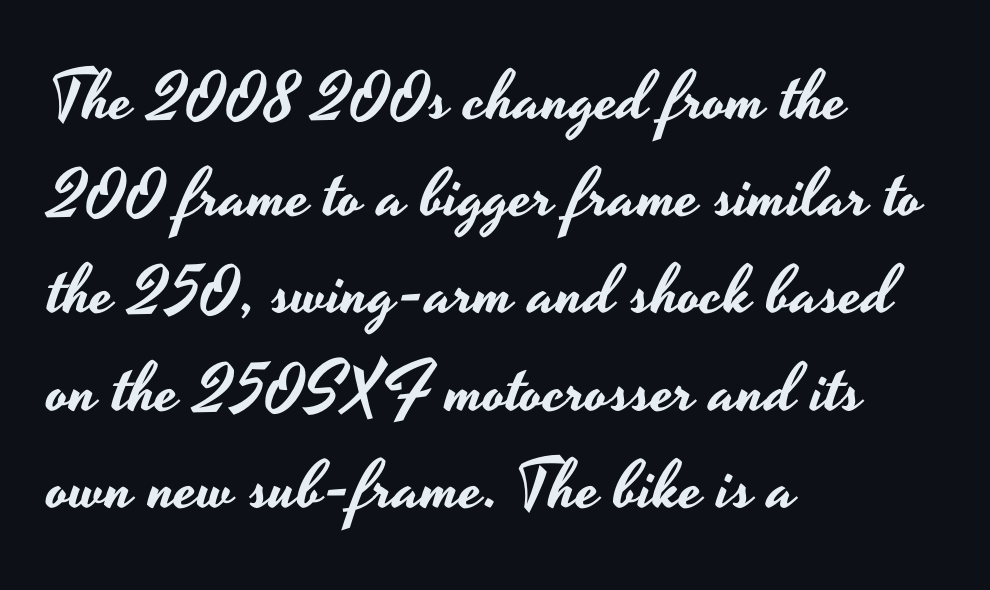
The image shows 68 px wide sans-serif type; set left-aligned, normal line spacing (1.43x), normal letter spacing, not underlined; low stroke contrast and a small x-height.
